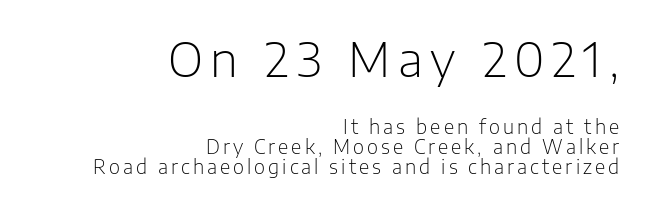
The image shows 47 px light sans-serif type, upright; set right-aligned, tight line spacing (1.04x), not underlined; the first (top) block is 2.47x larger; low stroke contrast and a medium x-height.
